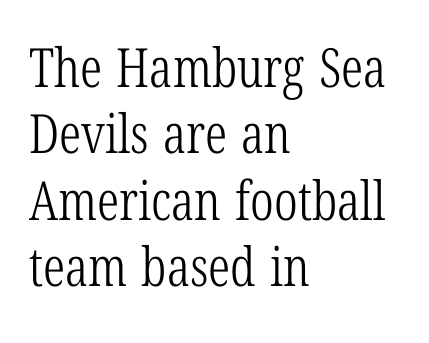
Classification — serif. Decoration check: the copy has no underline. Do the characters align in a grid? No, the font is proportional. The weight would be labelled regular, book, light, or lighter still. This rendering leaves character spacing at its baseline value.
